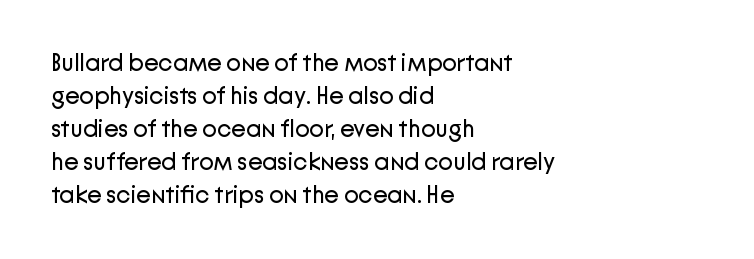
These lines stack with their left ends in a neat column. Letters rest on an invisible, unmarked baseline. The lines sit at an ordinary, default distance from one another. The type sits square on the baseline with zero lean. No letter is thick-stroked: the sample isn't bold. Default kerning and tracking; the words read as compact shapes.
